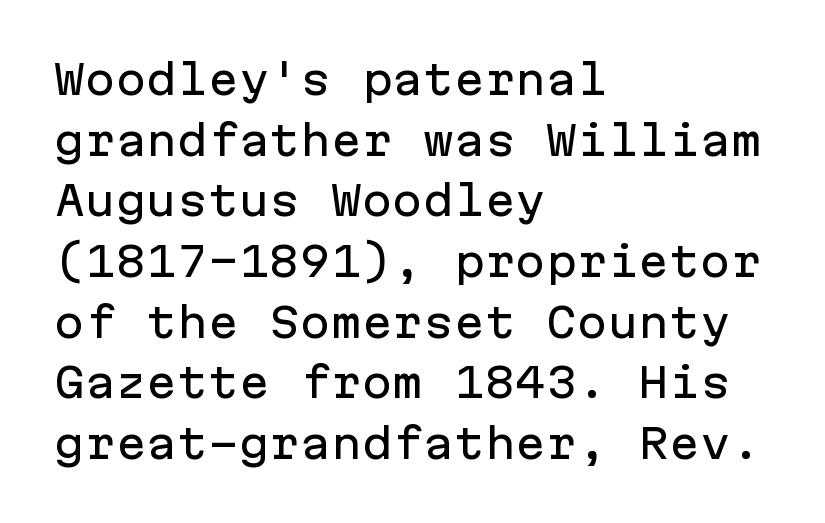
{"serif": "no", "italic": "no", "width": "normal", "stroke_contrast": "low", "x_height": "medium", "monospaced": "yes", "underline": "no", "align": "left", "line_spacing": "normal", "line_spacing_ratio": 1.48, "letter_spacing": "normal", "letter_spacing_em": 0.0, "glyph_px": 41}
